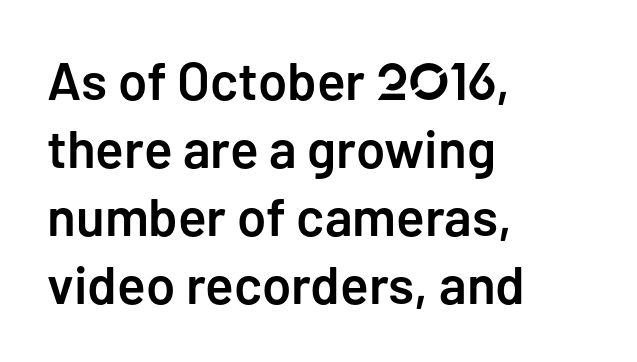
{"serif": "no", "italic": "no", "bold": "semi", "weight": "semibold", "width": "normal", "stroke_contrast": "low", "x_height": "medium", "monospaced": "no", "underline": "no", "align": "left", "line_spacing": "normal", "line_spacing_ratio": 1.28, "letter_spacing": "normal", "letter_spacing_em": 0.0, "glyph_px": 53}
